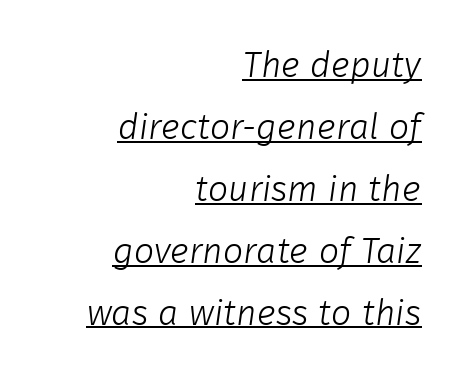
{"serif": "no", "bold": "no", "weight": "light", "width": "normal", "stroke_contrast": "low", "x_height": "medium", "monospaced": "no", "underline": "yes", "align": "right", "line_spacing_ratio": 1.72, "letter_spacing": "normal", "letter_spacing_em": 0.0, "glyph_px": 36}
